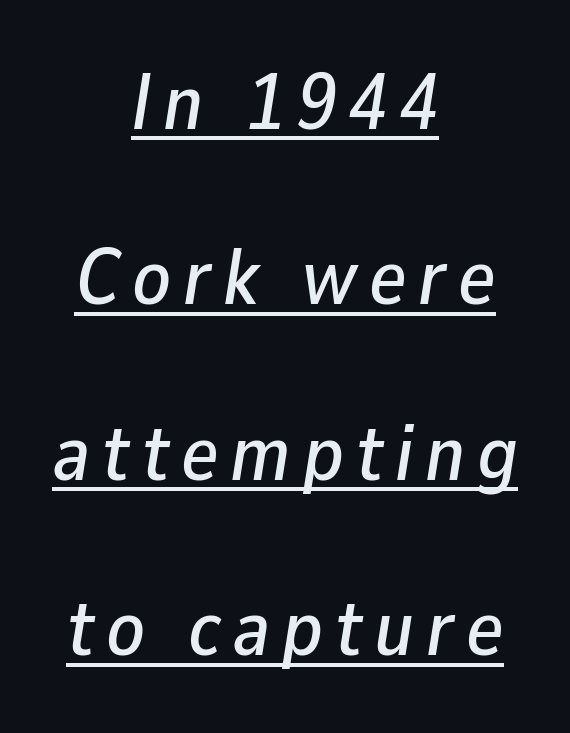
The image shows 79 px text type, italic (leaning right); set centered, loose line spacing (2.22x), underlined; low stroke contrast and a medium x-height.
